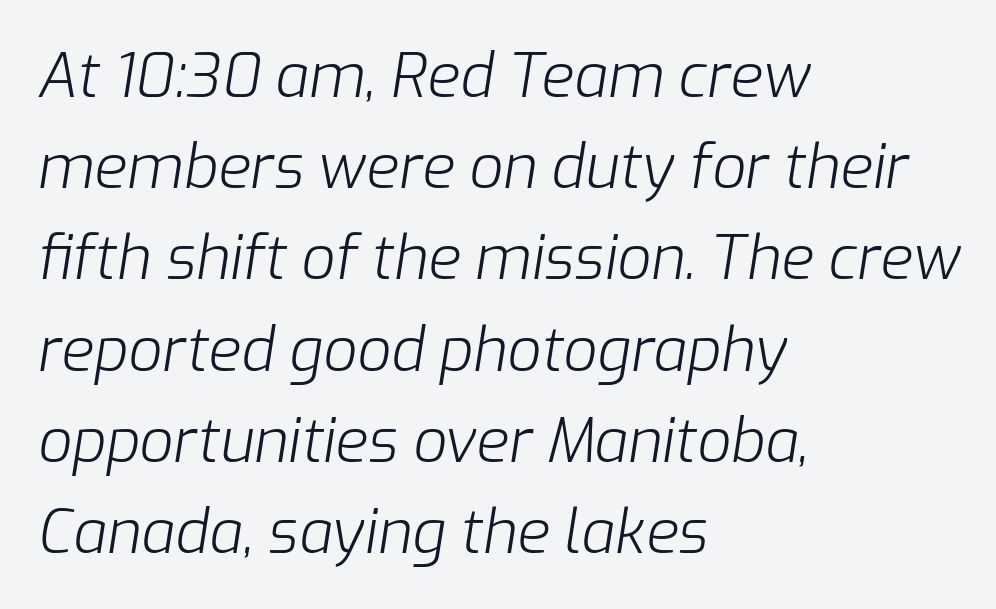
Compared with a centered layout, this one pins lines to the left instead. The strip under each line holds only bare page. Honestly, the row spacing looks completely unremarkable. The font's italic variant was chosen for this text.
